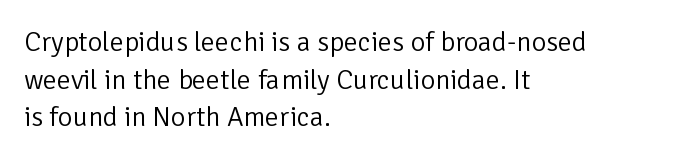
Is this a heavy cut? Hardly; it is regular or lighter. These lines sit exactly where default settings would place them. Look at the tracking — it's just the regular setting, nothing added. The ragged edge is on the right, which tells us the setting is flush left. Character widths vary here, with narrow letters taking less room than wide ones. Nope, not italic — everything's standing straight.
